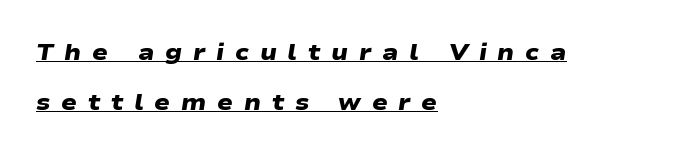
Every row of glyphs begins at an identical x-position on the left. The line texture is sparse and dotted thanks to wide tracking. Notice the wide empty band between every row — that's loose leading. The strokes are fattened all the way to bold. The specimen includes a rule beneath the text block's lines.
